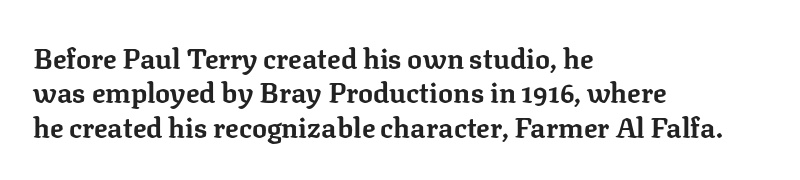
Think of a printed novel: that variable character pitch is what you see here. The space directly below the letters is spotless. In terms of posture, this sample is upright. The setting favours the left margin, as ordinary paragraphs usually do. Look at the tracking — it's just the regular setting, nothing added.
